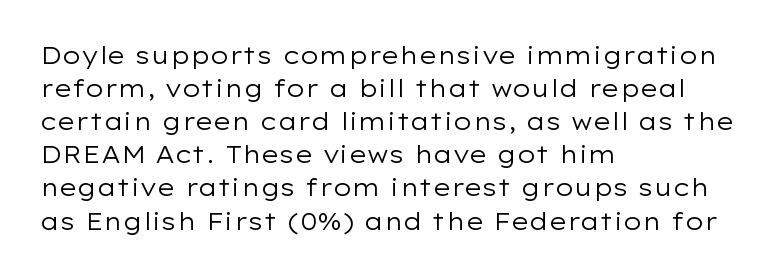
Q: Is the text bold? A: No.
Q: Is the text italic (slanted)? A: No, it is upright.
Q: Is the text underlined? A: No.
Q: How is the paragraph aligned? A: Left-aligned.
Q: Is the spacing between letters normal or unusually wide? A: Normal.
Q: Is the spacing between lines tight, normal or loose? A: Normal.
